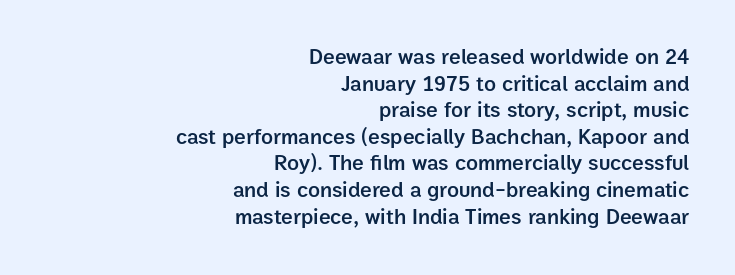
The image shows 22 px text type, upright; set right-aligned, line spacing 1.21x, normal letter spacing, not underlined.
